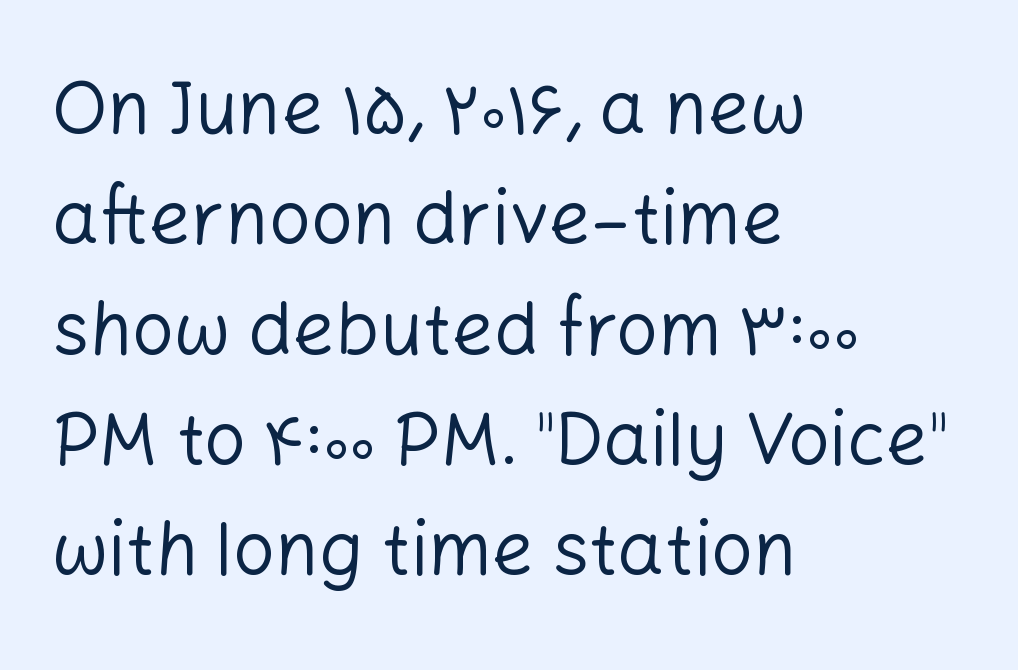
Q: Is the text bold? A: No.
Q: Is the text italic (slanted)? A: No, it is upright.
Q: Is the typeface a serif or a sans-serif typeface? A: Sans-serif.
Q: Is the text underlined? A: No.
Q: How is the paragraph aligned? A: Left-aligned.
Q: Is the spacing between letters normal or unusually wide? A: Normal.
Q: Is the spacing between lines tight, normal or loose? A: Normal.
Q: Width (condensed, normal, or wide)? A: Normal.
Q: Stroke contrast? A: Low.
Q: x-height? A: Medium.
Q: Monospaced? A: No.
